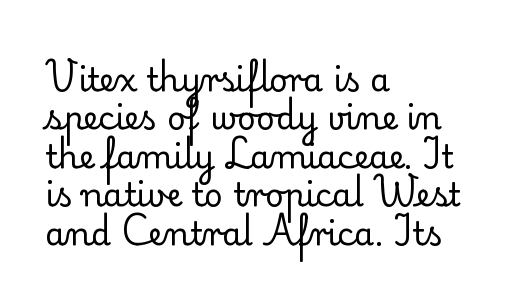
The image shows 32 px regular-weight serif type, upright; set left-aligned, line spacing 1.2x, normal letter spacing, not underlined; low stroke contrast and a small x-height.
